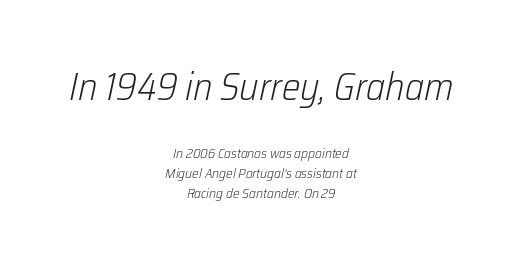
{"italic": "yes", "lean": "right", "slant_degrees": 12, "bold": "no", "weight": "light", "width": "condensed", "stroke_contrast": "low", "x_height": "medium", "monospaced": "no", "underline": "no", "align": "center", "line_spacing": "normal", "line_spacing_ratio": 1.43, "letter_spacing": "normal", "letter_spacing_em": 0.0, "larger_block": "first", "size_ratio": 2.79, "glyph_px": 39}
